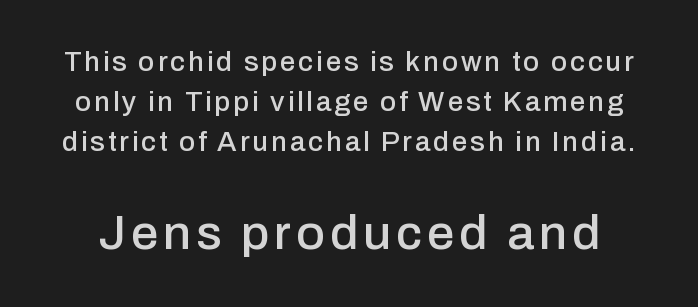
The image shows 49 px sans-serif type, upright; set normal line spacing (1.43x), not underlined; the second (bottom) block is 1.75x larger; low stroke contrast and a medium x-height.
